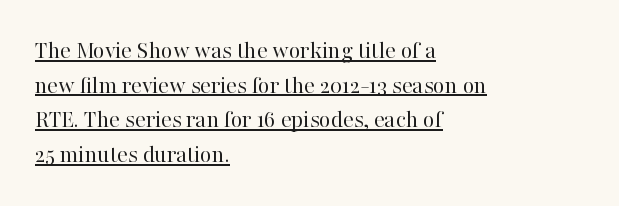
{"italic": "no", "bold": "no", "underline": "yes", "align": "left", "line_spacing": "normal", "line_spacing_ratio": 1.39, "letter_spacing": "normal", "letter_spacing_em": 0.0, "glyph_px": 25}
